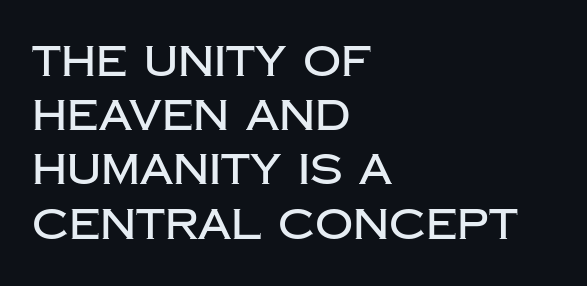
The image shows 42 px sans-serif type, upright; set left-aligned, normal line spacing (1.29x), normal letter spacing, not underlined; low stroke contrast and a large x-height.
